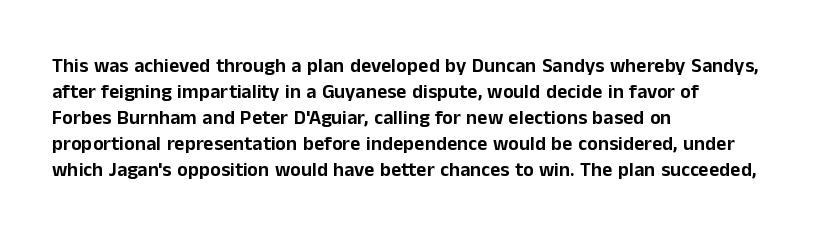
The image shows 20 px text type, upright; set left-aligned, normal line spacing (1.3x), normal letter spacing, not underlined.
